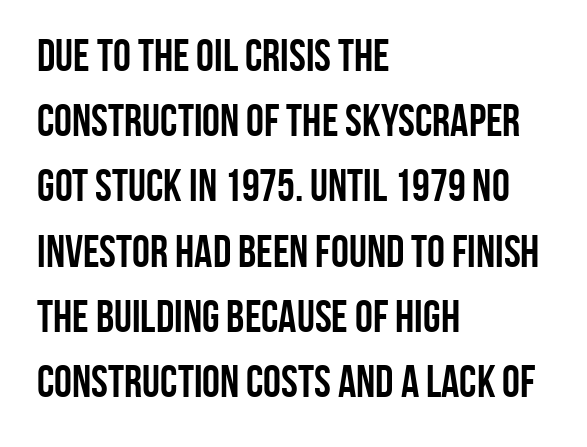
The image shows 45 px semibold, condensed sans-serif type, upright; set left-aligned, normal line spacing (1.45x), normal letter spacing, not underlined; low stroke contrast and a large x-height.
